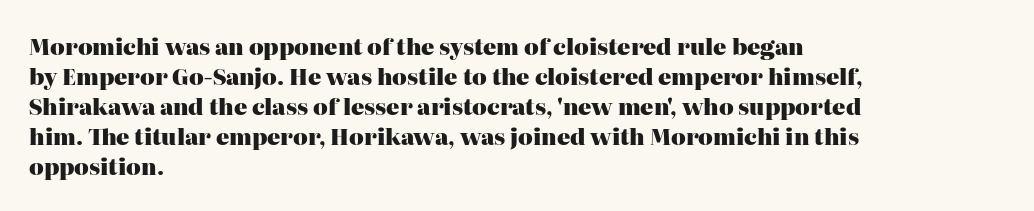
Italic: no, the glyphs are upright roman. Standard letterfit; no display-style spreading of the glyphs. Glance below the letters and you will spot only blank space. Its strokes are broad and dark, the hallmark of bold type.
